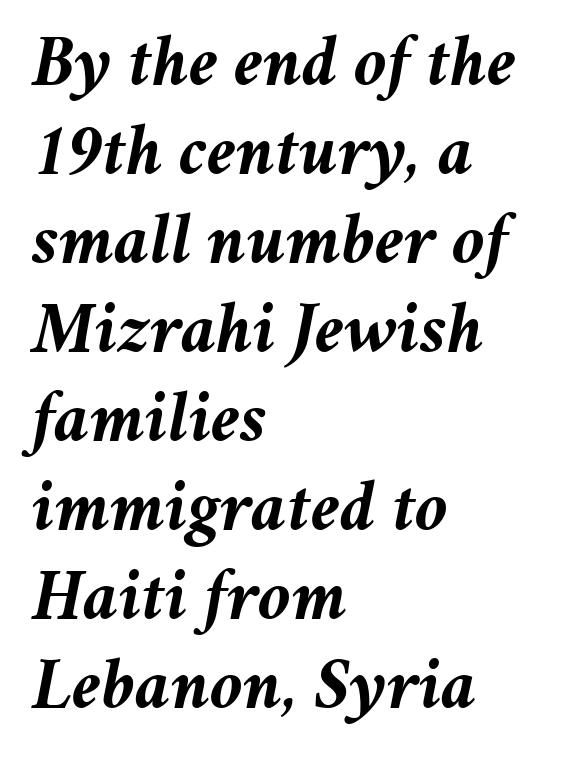
Q: Is the text bold? A: Yes.
Q: Is the text italic (slanted)? A: Yes, it leans right by about 11 degrees.
Q: Is the text underlined? A: No.
Q: How is the paragraph aligned? A: Left-aligned.
Q: Is the spacing between letters normal or unusually wide? A: Normal.
Q: Width (condensed, normal, or wide)? A: Normal.
Q: Stroke contrast? A: Medium.
Q: x-height? A: Medium.
Q: Monospaced? A: No.
